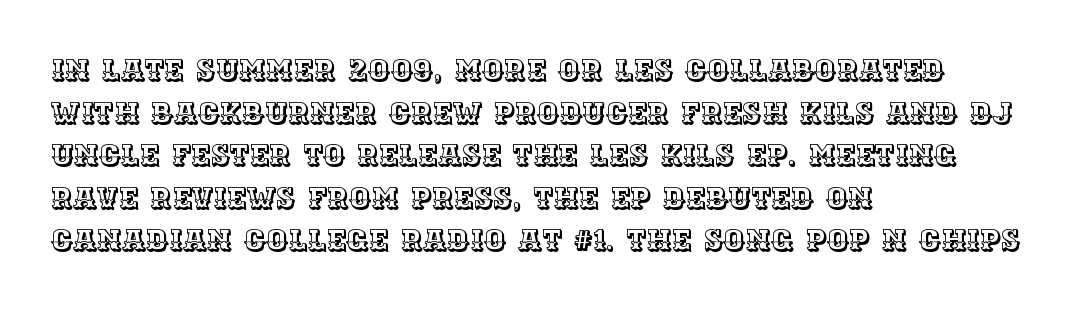
{"italic": "no", "width": "normal", "x_height": "large", "monospaced": "no", "underline": "no", "align": "left", "line_spacing": "normal", "line_spacing_ratio": 1.42, "letter_spacing": "normal", "letter_spacing_em": 0.0, "glyph_px": 30}
